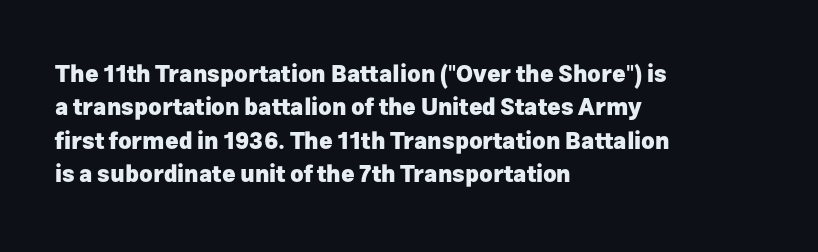
Every letter is thick-stroked: bold, no question. The space directly below the letters is spotless. How would I describe the line gaps? Plain and ordinary. A classic flush-left, rag-right setting is used for this passage. The specimen reads as upright at a glance.
